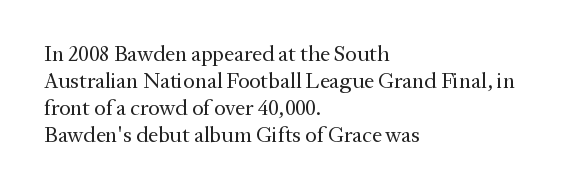
{"italic": "no", "bold": "no", "underline": "no", "align": "left", "line_spacing_ratio": 1.22, "letter_spacing": "normal", "letter_spacing_em": 0.0, "glyph_px": 22}
